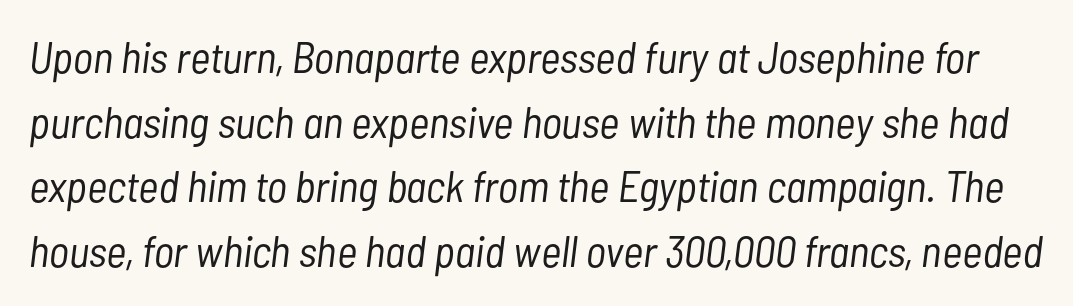
Q: Is the text bold? A: No.
Q: Is the text italic (slanted)? A: Yes, it leans right by about 7 degrees.
Q: Is the text underlined? A: No.
Q: Is the spacing between letters normal or unusually wide? A: Normal.
Q: Is the spacing between lines tight, normal or loose? A: Normal.
Q: Width (condensed, normal, or wide)? A: Condensed.
Q: Stroke contrast? A: Low.
Q: x-height? A: Medium.
Q: Monospaced? A: No.
